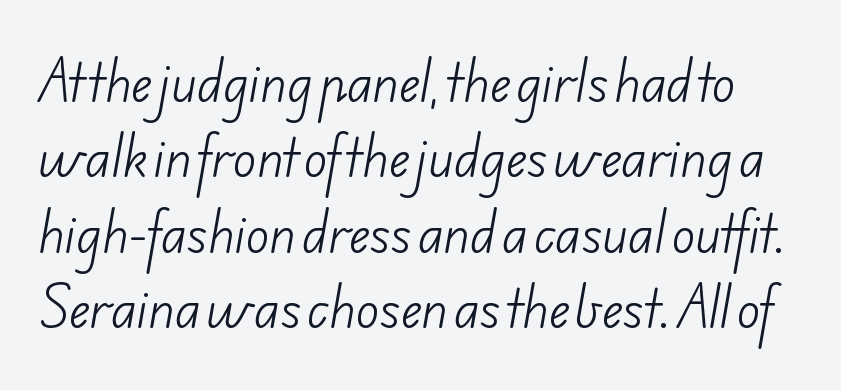
Q: Is the text bold? A: No.
Q: Is the typeface a serif or a sans-serif typeface? A: Sans-serif.
Q: Is the text underlined? A: No.
Q: Is the spacing between letters normal or unusually wide? A: Normal.
Q: Is the spacing between lines tight, normal or loose? A: Normal.
Q: Width (condensed, normal, or wide)? A: Normal.
Q: Stroke contrast? A: Low.
Q: x-height? A: Small.
Q: Monospaced? A: No.
